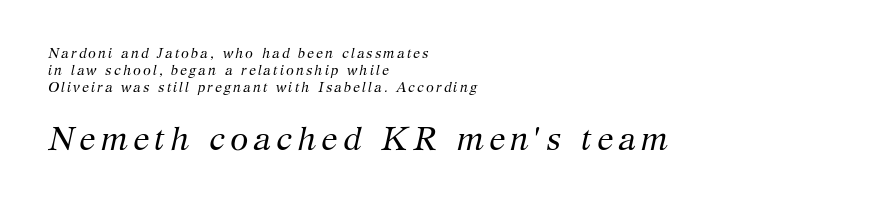
Q: Is the text bold? A: No.
Q: Is the text italic (slanted)? A: Yes, it leans right by about 12 degrees.
Q: Is the typeface a serif or a sans-serif typeface? A: Serif.
Q: Is the text underlined? A: No.
Q: How is the paragraph aligned? A: Left-aligned.
Q: Which block of text is set in a larger size, the first (top) or the second (bottom)? A: The second (bottom) one.
Q: Width (condensed, normal, or wide)? A: Normal.
Q: Stroke contrast? A: Medium.
Q: x-height? A: Medium.
Q: Monospaced? A: No.
